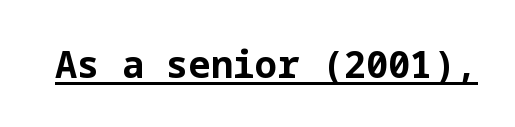
Q: Is the text bold? A: Yes.
Q: Is the text italic (slanted)? A: No, it is upright.
Q: Is the typeface a serif or a sans-serif typeface? A: Sans-serif.
Q: Is the text underlined? A: Yes.
Q: Is the spacing between letters normal or unusually wide? A: Normal.
Q: Width (condensed, normal, or wide)? A: Normal.
Q: Stroke contrast? A: Low.
Q: x-height? A: Medium.
